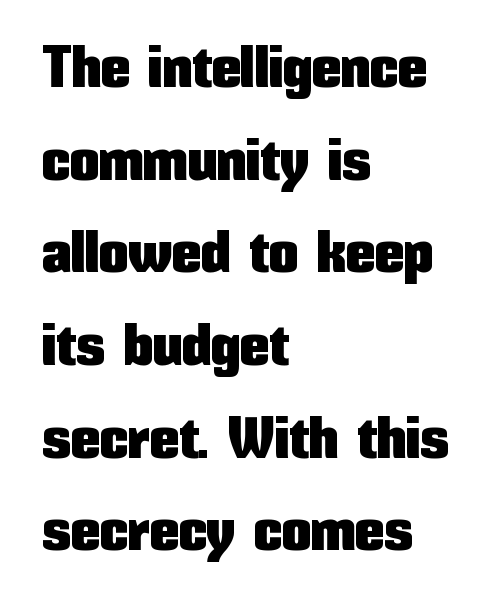
The image shows 59 px condensed sans-serif type, upright; set left-aligned, normal line spacing (1.57x), normal letter spacing, not underlined; low stroke contrast and a medium x-height.
